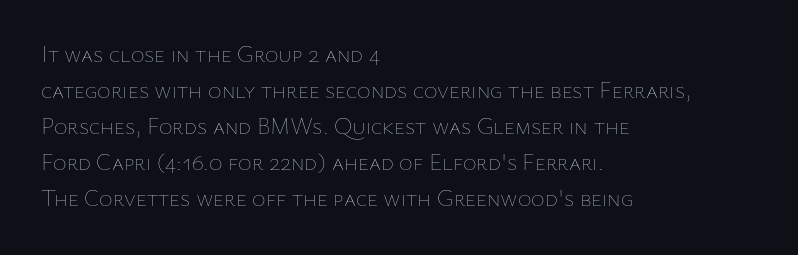
Q: Is the text bold? A: No.
Q: Is the text italic (slanted)? A: No, it is upright.
Q: Is the text underlined? A: No.
Q: How is the paragraph aligned? A: Left-aligned.
Q: Is the spacing between letters normal or unusually wide? A: Normal.
Q: Is the spacing between lines tight, normal or loose? A: Normal.
